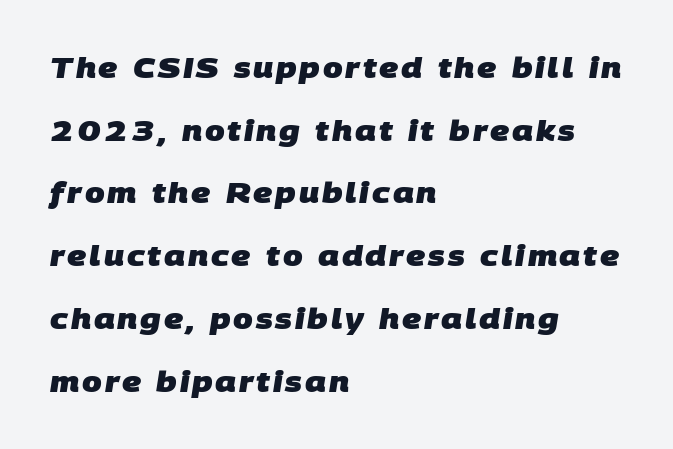
Q: Is the text bold? A: Yes.
Q: Is the typeface a serif or a sans-serif typeface? A: Sans-serif.
Q: Is the text underlined? A: No.
Q: How is the paragraph aligned? A: Left-aligned.
Q: Is the spacing between lines tight, normal or loose? A: Loose.
Q: Width (condensed, normal, or wide)? A: Normal.
Q: Stroke contrast? A: Low.
Q: x-height? A: Large.
Q: Monospaced? A: No.
